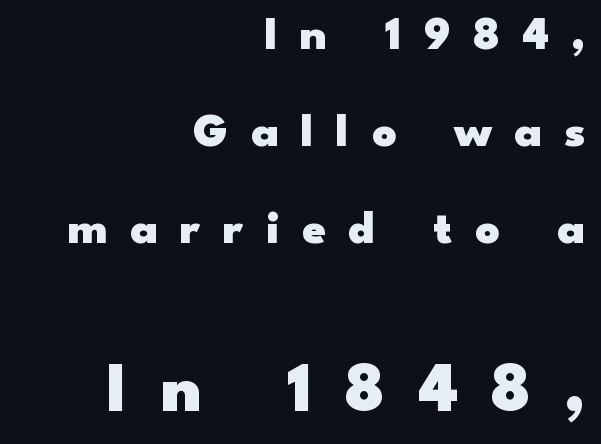
These lines are set flush right with a ragged left edge. If you measured baseline to baseline, you'd find a long distance. The lettering stays uniformly vertical, giving the passage a roman look. Note: smaller setting up top, larger setting below. Type style note: lacks serifs.
